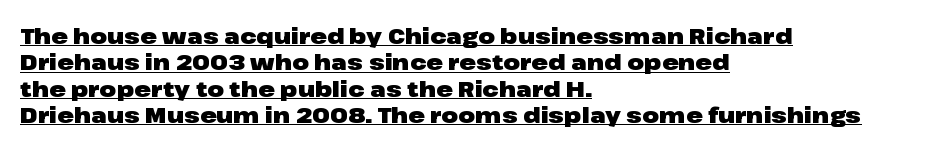
{"italic": "no", "bold": "yes", "underline": "yes", "align": "left", "line_spacing_ratio": 1.2, "letter_spacing": "normal", "letter_spacing_em": 0.0, "glyph_px": 22}
